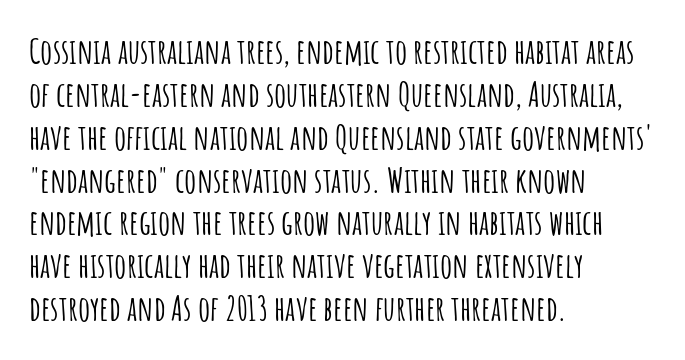
The image shows 34 px condensed sans-serif type, upright; set left-aligned, normal line spacing (1.26x), normal letter spacing, not underlined; low stroke contrast and a large x-height.
